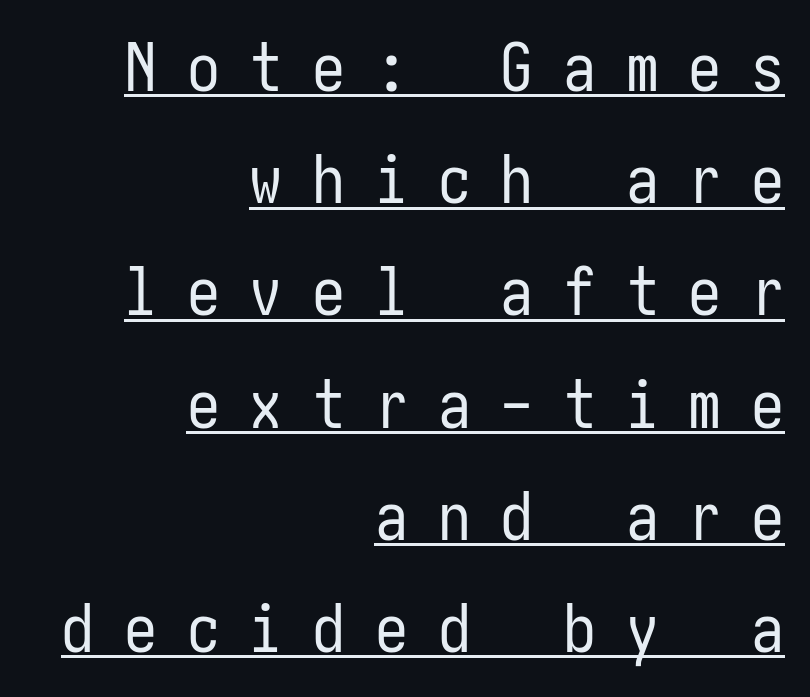
The image shows 66 px regular-weight, condensed sans-serif type, upright; set right-aligned, normal line spacing (1.7x), unusually wide letter spacing (+0.45 em), underlined; low stroke contrast and a medium x-height.
